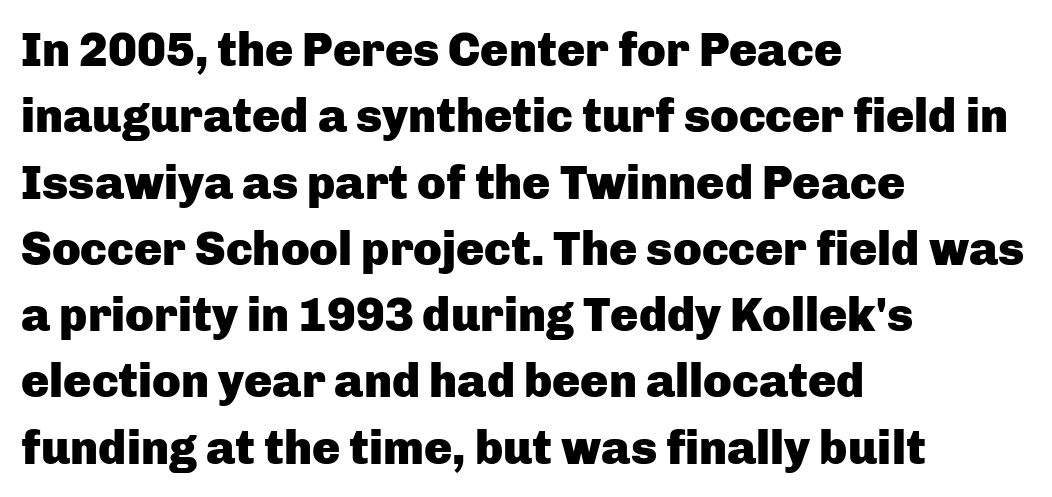
{"serif": "no", "italic": "no", "bold": "yes", "weight": "heavy", "width": "normal", "stroke_contrast": "low", "x_height": "medium", "monospaced": "no", "underline": "no", "align": "left", "line_spacing": "normal", "line_spacing_ratio": 1.41, "letter_spacing": "normal", "letter_spacing_em": 0.0, "glyph_px": 47}
